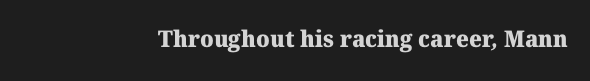
The image shows 23 px bold type; set normal letter spacing, not underlined.
